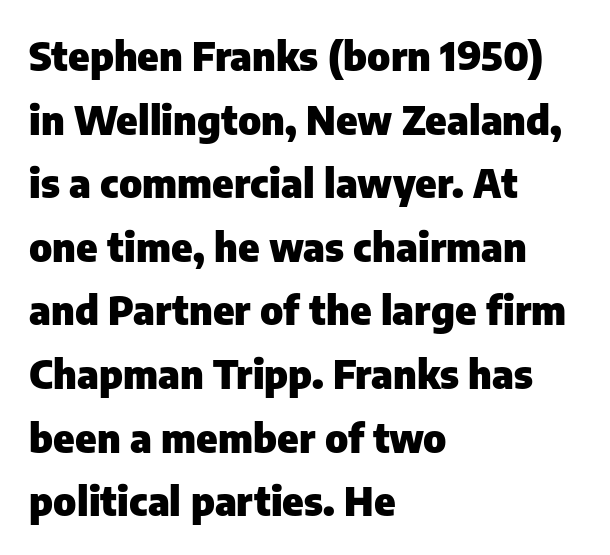
{"serif": "no", "italic": "no", "bold": "yes", "weight": "heavy", "width": "normal", "stroke_contrast": "low", "x_height": "medium", "monospaced": "no", "underline": "no", "align": "left", "line_spacing": "normal", "line_spacing_ratio": 1.59, "letter_spacing": "normal", "letter_spacing_em": 0.0, "glyph_px": 40}
